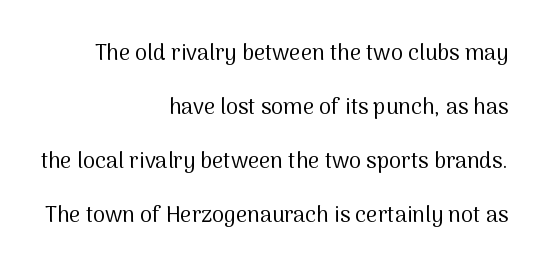
The paragraph shown leans on its right margin. Stems here are at most as thick as an everyday book face. Does the leading feel generous? Absolutely, it's lavish. The type is set solid horizontally, with unmodified tracking. Descenders are the only things crossing below the line. Is there any slant? The stems are plumb.
